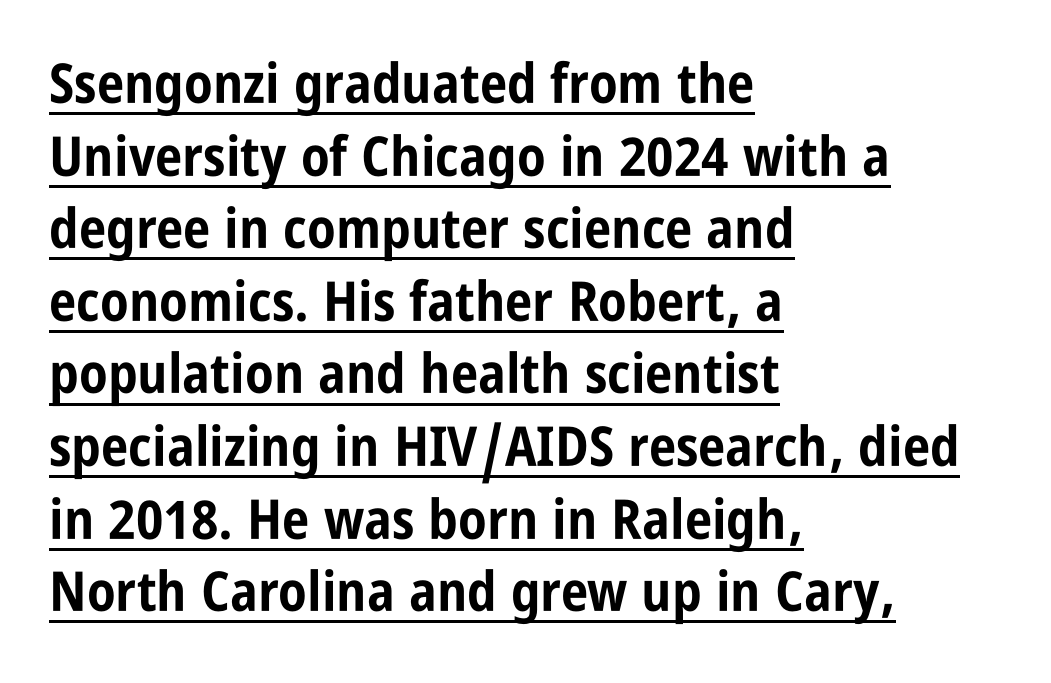
Vertical strokes here are truly vertical. Do the characters align in a grid? No, the font is proportional. These characters rest on top of a visible drawn line. Emphasis by weight is at full strength: bold. Nope, no serifs anywhere on these letters.
